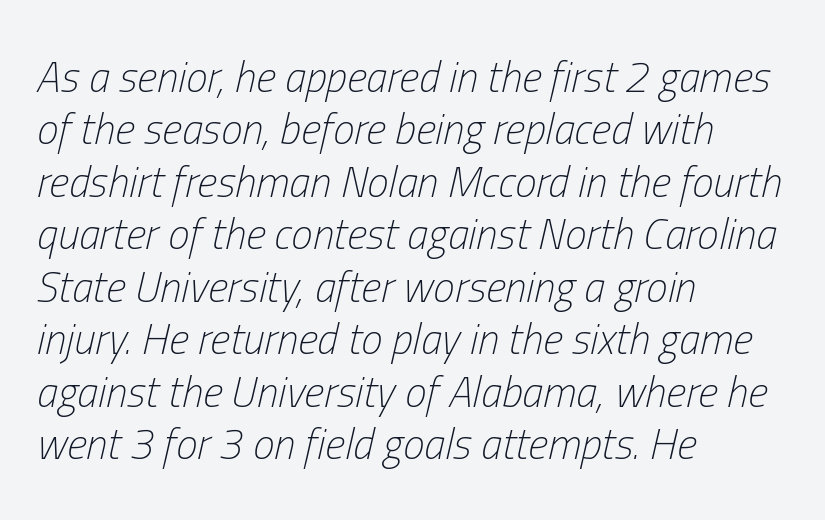
Look at the tracking — it's just the regular setting, nothing added. Just letters on the line, the space beneath them empty. Posture: slanted. The typesetter chose a ragged-right arrangement here.
